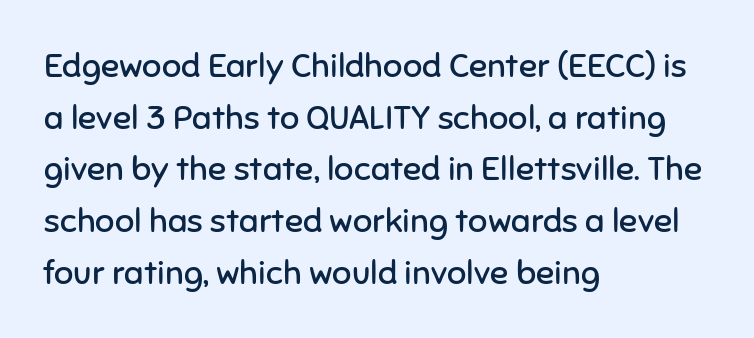
Q: Is the text bold? A: No.
Q: Is the text italic (slanted)? A: No, it is upright.
Q: Is the typeface a serif or a sans-serif typeface? A: Sans-serif.
Q: Is the text underlined? A: No.
Q: How is the paragraph aligned? A: Left-aligned.
Q: Is the spacing between letters normal or unusually wide? A: Normal.
Q: Is the spacing between lines tight, normal or loose? A: Normal.
Q: Width (condensed, normal, or wide)? A: Normal.
Q: Stroke contrast? A: Low.
Q: x-height? A: Medium.
Q: Monospaced? A: No.
